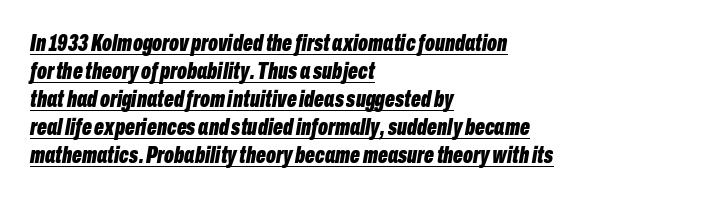
The image shows 23 px bold type, italic (leaning right); set left-aligned, line spacing 1.22x, normal letter spacing, underlined.
